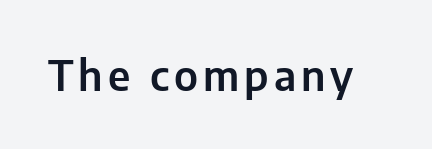
A typesetter would mark this as roman, not italic. Character widths vary here, with narrow letters taking less room than wide ones. The baseline area is clear. The typeface chosen for these lines omits serifs.
